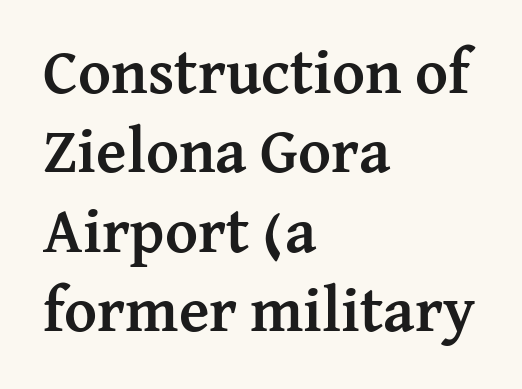
Proportional: the letters do not fall into vertical columns. The rendering keeps characters at their native spacing. The rag falls on the right side of this text block. The type sits square on the baseline with zero lean. The glyphs in this specimen are seriffed.
